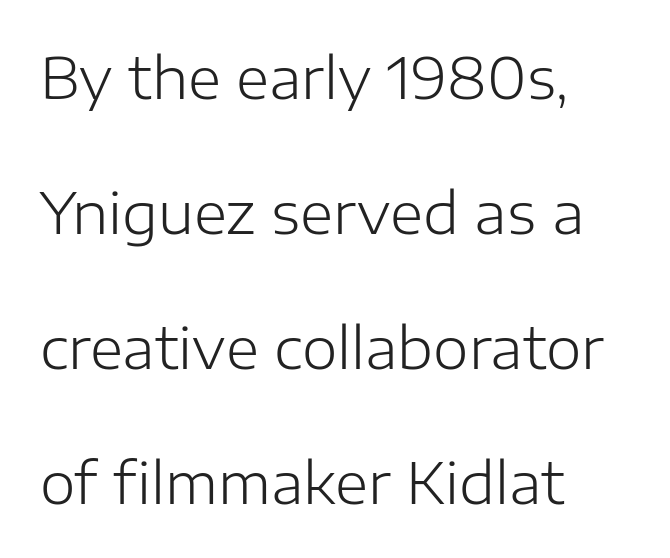
{"serif": "no", "italic": "no", "bold": "no", "weight": "light", "width": "normal", "stroke_contrast": "low", "x_height": "medium", "monospaced": "no", "underline": "no", "align": "left", "line_spacing": "loose", "line_spacing_ratio": 2.37, "letter_spacing": "normal", "letter_spacing_em": 0.0, "glyph_px": 57}
